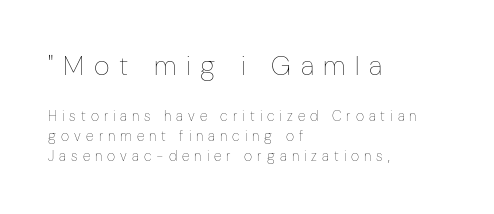
{"italic": "no", "bold": "no", "underline": "no", "align": "left", "line_spacing": "normal", "line_spacing_ratio": 1.4, "letter_spacing": "wide", "letter_spacing_em": 0.36, "larger_block": "first", "size_ratio": 1.93, "glyph_px": 27}
